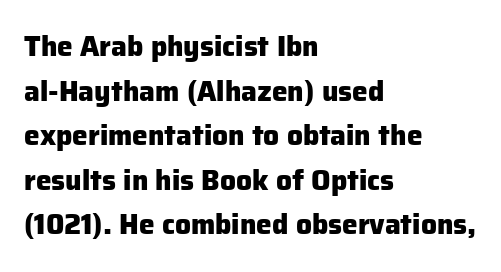
Q: Is the text bold? A: Yes.
Q: Is the text italic (slanted)? A: No, it is upright.
Q: Is the typeface a serif or a sans-serif typeface? A: Sans-serif.
Q: Is the text underlined? A: No.
Q: How is the paragraph aligned? A: Left-aligned.
Q: Is the spacing between letters normal or unusually wide? A: Normal.
Q: Is the spacing between lines tight, normal or loose? A: Normal.
Q: Width (condensed, normal, or wide)? A: Normal.
Q: Stroke contrast? A: Low.
Q: x-height? A: Medium.
Q: Monospaced? A: No.
